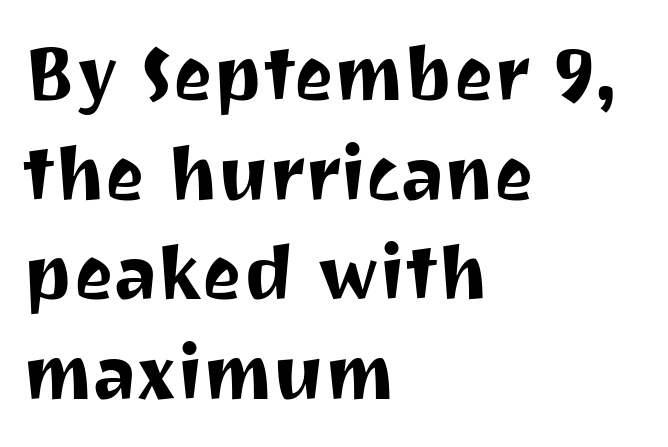
Q: Is the text italic (slanted)? A: No, it is upright.
Q: Is the typeface a serif or a sans-serif typeface? A: Sans-serif.
Q: Is the text underlined? A: No.
Q: How is the paragraph aligned? A: Left-aligned.
Q: Is the spacing between letters normal or unusually wide? A: Normal.
Q: Is the spacing between lines tight, normal or loose? A: Normal.
Q: Width (condensed, normal, or wide)? A: Normal.
Q: Stroke contrast? A: Medium.
Q: x-height? A: Medium.
Q: Monospaced? A: No.
